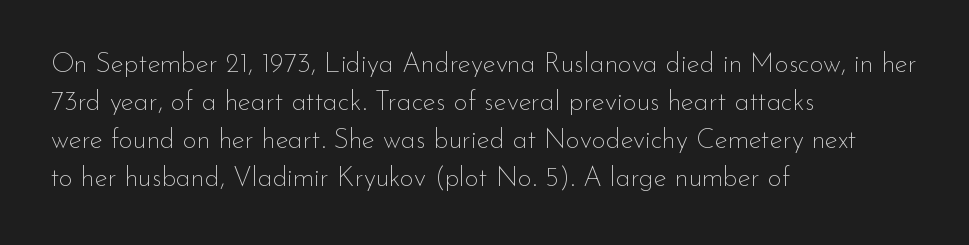
Q: Is the text bold? A: No.
Q: Is the text italic (slanted)? A: No, it is upright.
Q: Is the text underlined? A: No.
Q: How is the paragraph aligned? A: Left-aligned.
Q: Is the spacing between letters normal or unusually wide? A: Normal.
Q: Is the spacing between lines tight, normal or loose? A: Normal.
